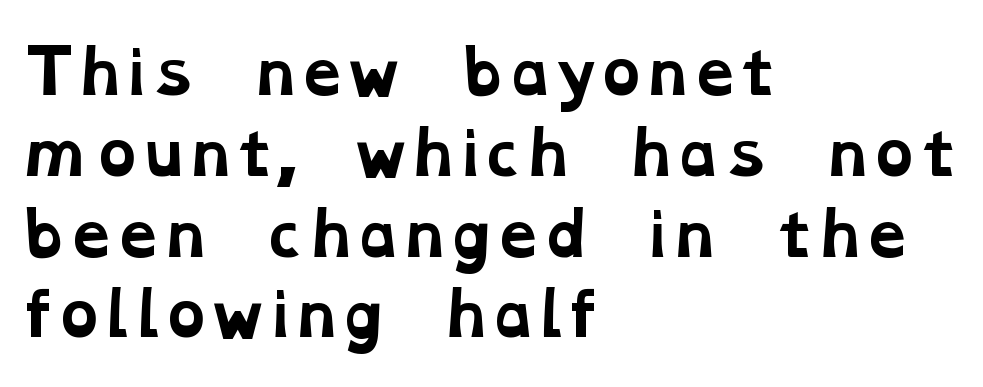
Classification — serif. Which margin do the lines hug? The left one — the right edge is uneven. Characters follow at the spacing the type designer built in. You could not count columns in this text — the font is proportionally spaced. The leading is moderate, giving the passage an even texture. The area under the type is left untouched.
